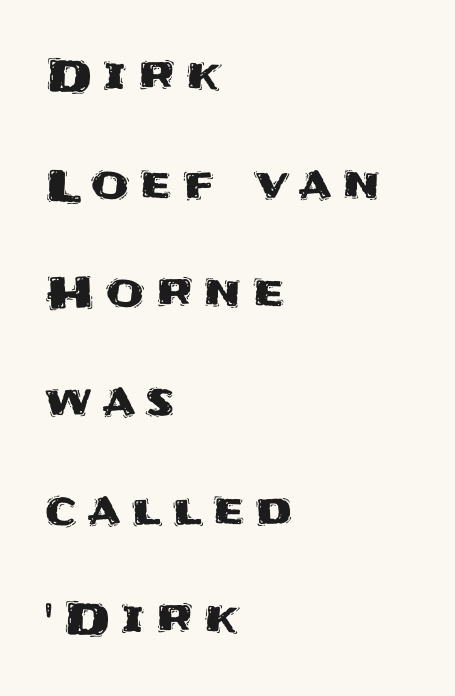
The image shows 44 px sans-serif type, upright; set left-aligned, loose line spacing (2.47x), unusually wide letter spacing (+0.25 em), not underlined; medium stroke contrast and a large x-height.
